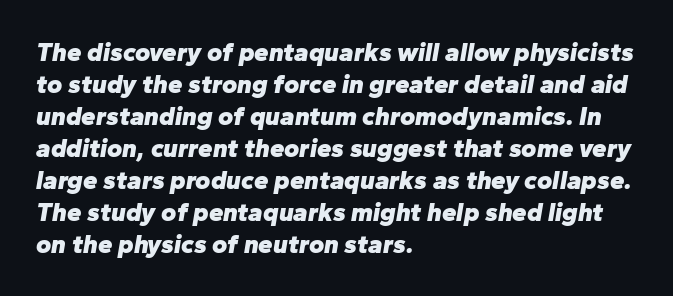
The image shows 26 px bold type, italic (leaning right); set left-aligned, line spacing 1.23x, normal letter spacing, not underlined.
